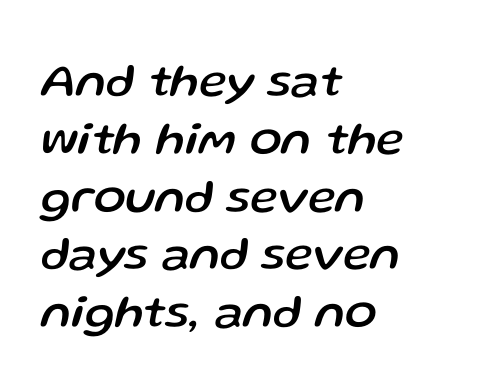
The whole block is typeset with a tilt. Only glyphs here, with clear space below each row. Note the varied advance widths — an 'i' is clearly narrower than an 'm'. Every row of glyphs begins at an identical x-position on the left.
